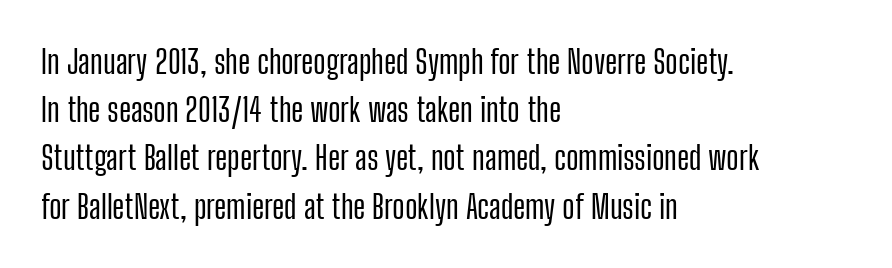
Each row of text sits above clean, open space. Proportional: the letters do not fall into vertical columns. Notice how the passage keeps a crisp vertical edge on the left only. Posture: vertical. The rendering keeps characters at their native spacing. The type family on display is of the sans-serif kind.
